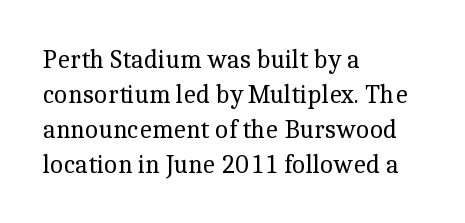
Q: Is the text bold? A: No.
Q: Is the text italic (slanted)? A: No, it is upright.
Q: Is the text underlined? A: No.
Q: How is the paragraph aligned? A: Left-aligned.
Q: Is the spacing between letters normal or unusually wide? A: Normal.
Q: Is the spacing between lines tight, normal or loose? A: Normal.
